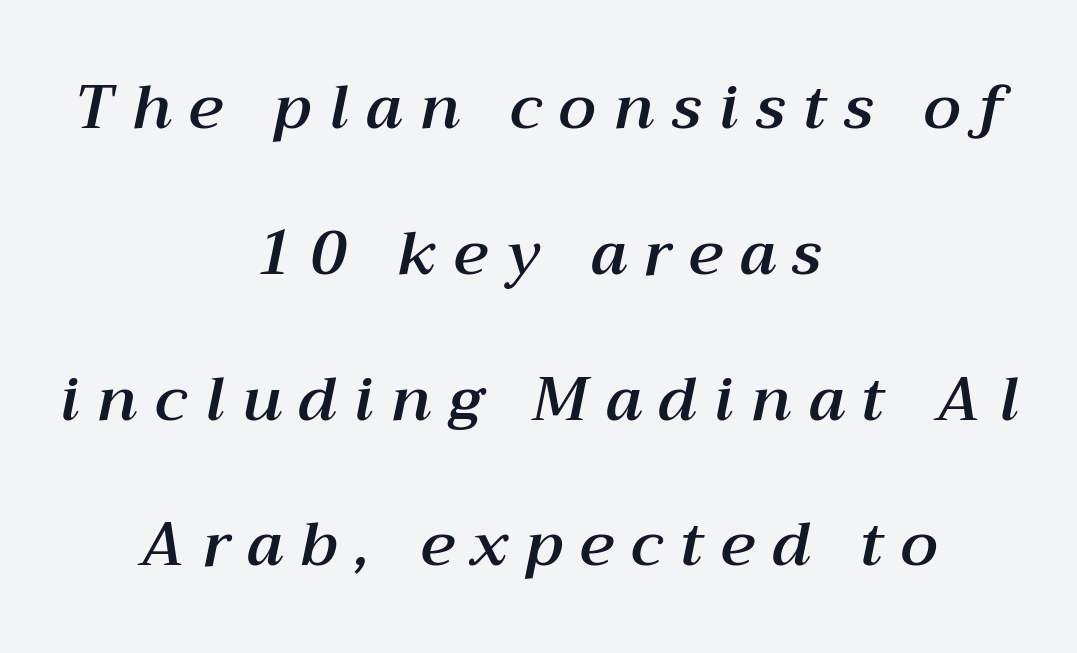
The image shows 61 px text type, italic (leaning right); set centered, loose line spacing (2.39x), unusually wide letter spacing (+0.29 em), not underlined; medium stroke contrast and a medium x-height.
